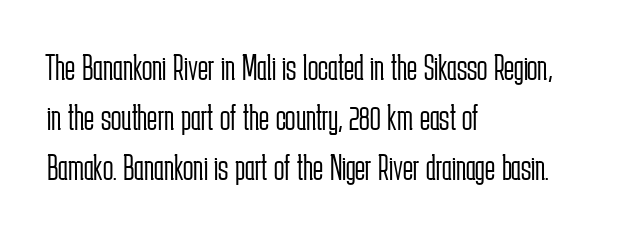
{"serif": "no", "italic": "no", "bold": "no", "weight": "light", "width": "condensed", "stroke_contrast": "low", "x_height": "medium", "monospaced": "no", "underline": "no", "align": "left", "line_spacing": "normal", "line_spacing_ratio": 1.32, "letter_spacing": "normal", "letter_spacing_em": 0.0, "glyph_px": 38}
